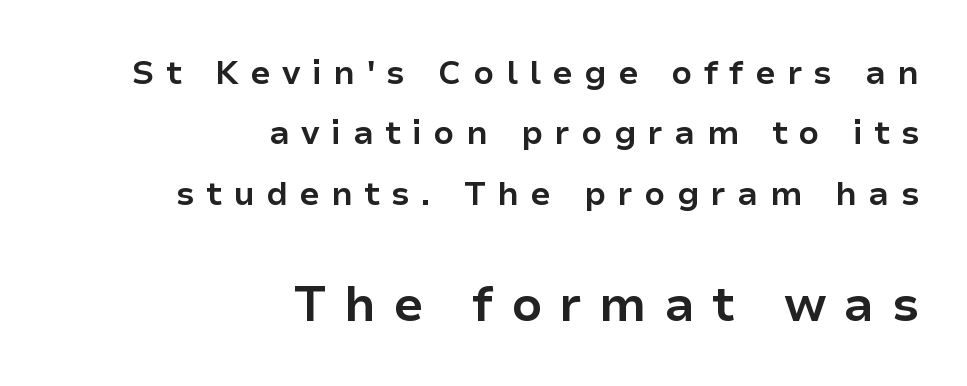
{"serif": "no", "italic": "no", "bold": "yes", "weight": "bold", "width": "normal", "stroke_contrast": "low", "x_height": "medium", "monospaced": "no", "underline": "no", "align": "right", "line_spacing_ratio": 1.83, "letter_spacing": "wide", "letter_spacing_em": 0.35, "larger_block": "second", "size_ratio": 1.48, "glyph_px": 49}
